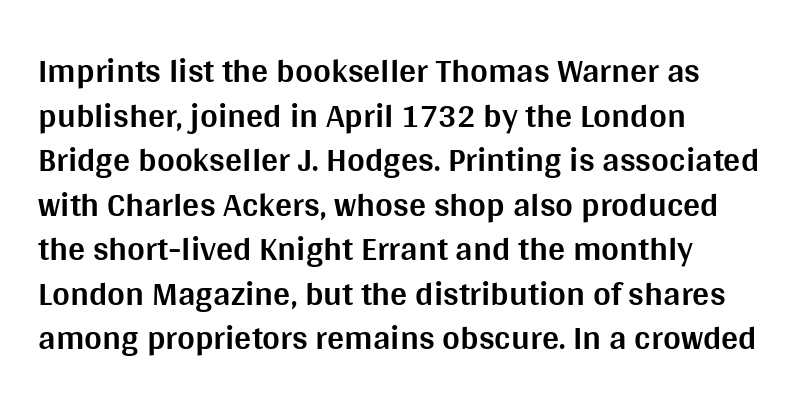
Q: Is the text bold? A: Yes.
Q: Is the text italic (slanted)? A: No, it is upright.
Q: Is the typeface a serif or a sans-serif typeface? A: Sans-serif.
Q: Is the text underlined? A: No.
Q: How is the paragraph aligned? A: Left-aligned.
Q: Is the spacing between letters normal or unusually wide? A: Normal.
Q: Is the spacing between lines tight, normal or loose? A: Normal.
Q: Width (condensed, normal, or wide)? A: Normal.
Q: Stroke contrast? A: Medium.
Q: x-height? A: Large.
Q: Monospaced? A: No.
